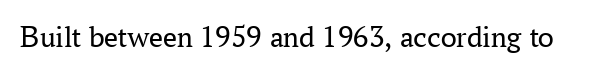
Q: Is the text bold? A: No.
Q: Is the text italic (slanted)? A: No, it is upright.
Q: Is the typeface a serif or a sans-serif typeface? A: Serif.
Q: Is the text underlined? A: No.
Q: Is the spacing between letters normal or unusually wide? A: Normal.
Q: Width (condensed, normal, or wide)? A: Normal.
Q: Stroke contrast? A: Medium.
Q: x-height? A: Medium.
Q: Monospaced? A: No.
